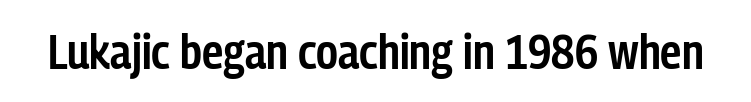
Q: Is the text bold? A: Semi-bold.
Q: Is the text italic (slanted)? A: No, it is upright.
Q: Is the typeface a serif or a sans-serif typeface? A: Sans-serif.
Q: Is the text underlined? A: No.
Q: Is the spacing between letters normal or unusually wide? A: Normal.
Q: Width (condensed, normal, or wide)? A: Condensed.
Q: Stroke contrast? A: Low.
Q: x-height? A: Medium.
Q: Monospaced? A: No.
